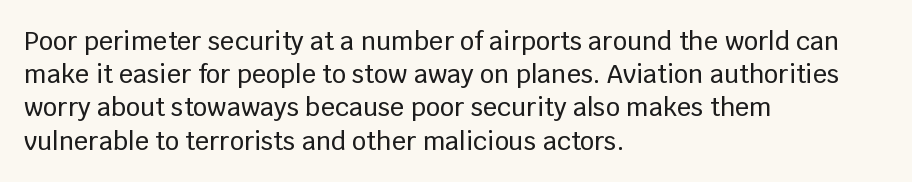
The image shows 25 px text type, upright; set left-aligned, normal line spacing (1.33x), normal letter spacing, not underlined.
